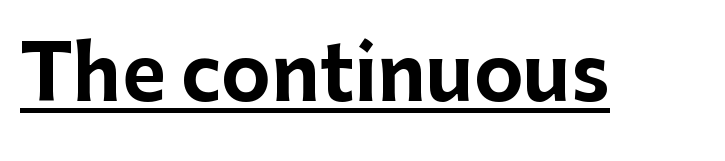
Descenders here cross a horizontal rule under the line. Character widths vary here, with narrow letters taking less room than wide ones. Each letter's strokes conclude bluntly, with no projecting serifs. Italic: no, the glyphs are upright roman. Pretty heavy lettering here — definitely bold.
